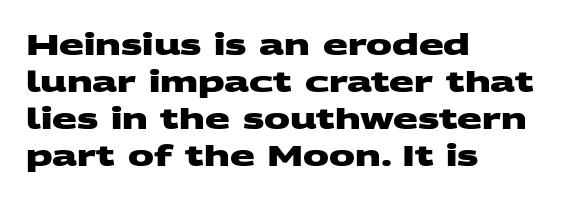
The image shows 29 px heavy, wide sans-serif type; set left-aligned, normal line spacing (1.28x), normal letter spacing, not underlined; medium stroke contrast and a large x-height.
